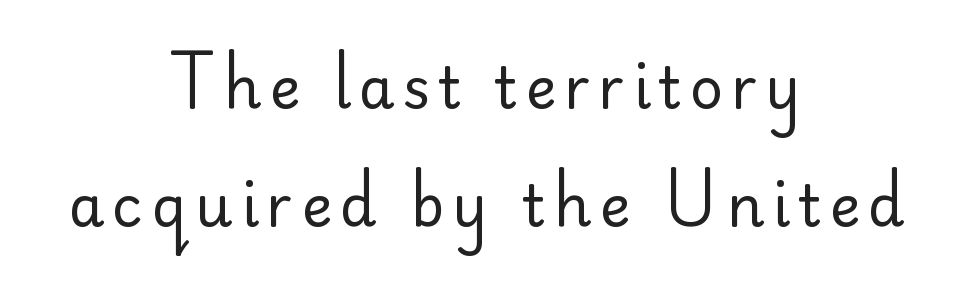
{"serif": "no", "italic": "no", "bold": "no", "weight": "regular", "width": "normal", "stroke_contrast": "low", "x_height": "small", "monospaced": "no", "underline": "no", "align": "center", "line_spacing": "loose", "line_spacing_ratio": 2.03, "glyph_px": 58}
